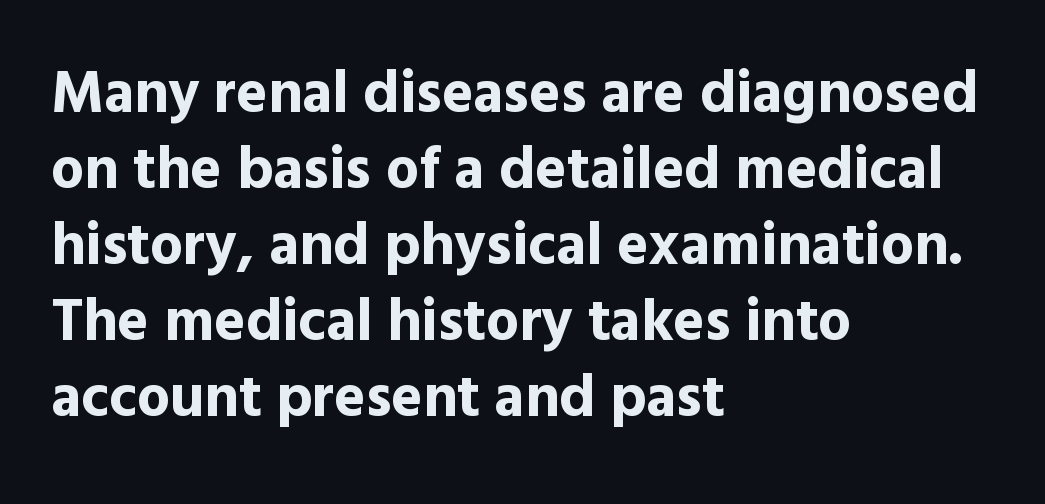
Q: Is the text bold? A: Yes.
Q: Is the text italic (slanted)? A: No, it is upright.
Q: Is the typeface a serif or a sans-serif typeface? A: Sans-serif.
Q: Is the text underlined? A: No.
Q: How is the paragraph aligned? A: Left-aligned.
Q: Is the spacing between letters normal or unusually wide? A: Normal.
Q: Is the spacing between lines tight, normal or loose? A: Normal.
Q: Width (condensed, normal, or wide)? A: Normal.
Q: x-height? A: Medium.
Q: Monospaced? A: No.
